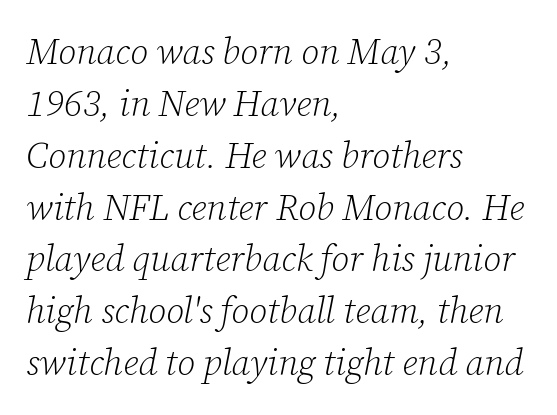
Q: Is the text bold? A: No.
Q: Is the text italic (slanted)? A: Yes, it leans right by about 12 degrees.
Q: Is the typeface a serif or a sans-serif typeface? A: Serif.
Q: Is the text underlined? A: No.
Q: How is the paragraph aligned? A: Left-aligned.
Q: Is the spacing between letters normal or unusually wide? A: Normal.
Q: Is the spacing between lines tight, normal or loose? A: Normal.
Q: Width (condensed, normal, or wide)? A: Normal.
Q: Stroke contrast? A: Low.
Q: x-height? A: Medium.
Q: Monospaced? A: No.
